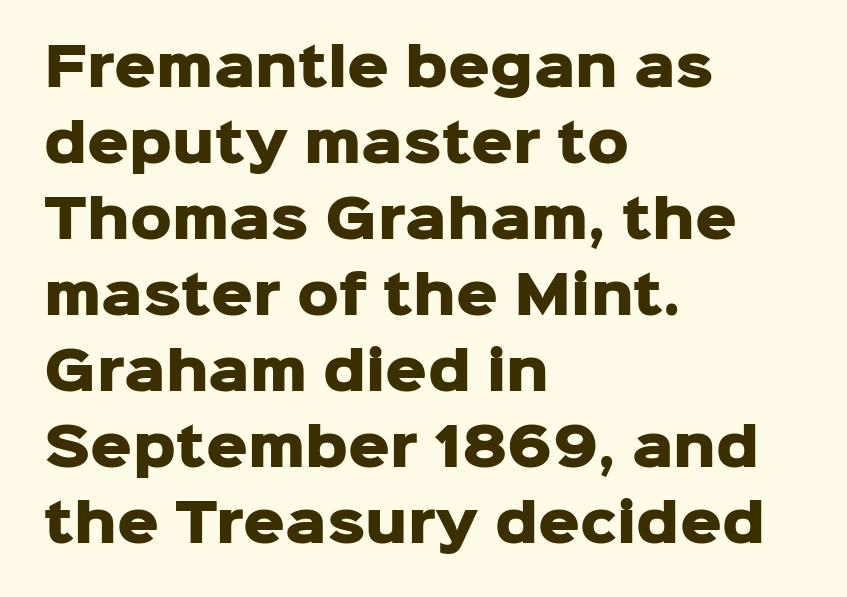
Typesetter's note: full bold, strokes at maximum text heaviness. Which margin do the lines hug? The left one — the right edge is uneven. What stands out about the letter spacing? Nothing — it is the standard amount. The letters carry no serifs — their stems end cleanly without finishing strokes. Proportional: the letters do not fall into vertical columns.
